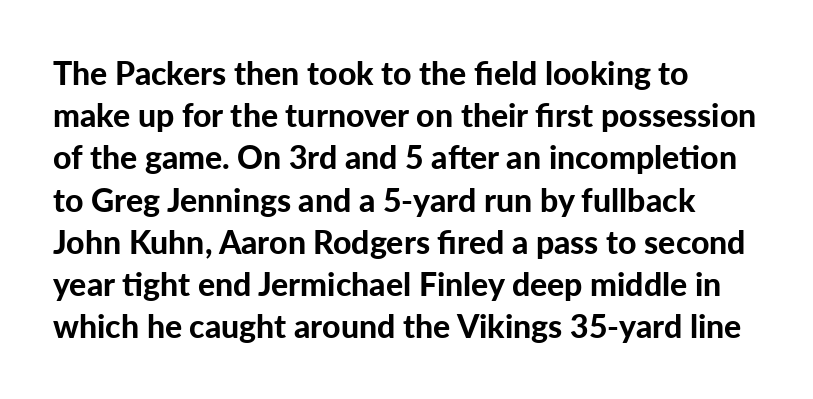
The image shows 32 px bold sans-serif type, upright; set left-aligned, normal line spacing (1.32x), normal letter spacing, not underlined; low stroke contrast and a medium x-height.
